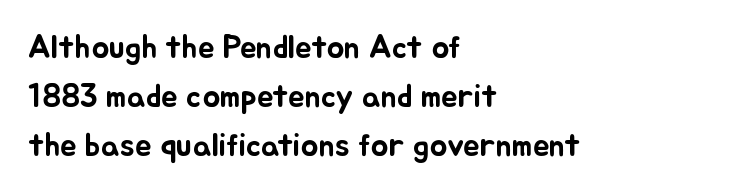
You could not count columns in this text — the font is proportionally spaced. A roman cut, with each character standing at attention. Here the glyphs are tracked normally, forming tight word shapes. A classic flush-left, rag-right setting is used for this passage. What's the leading like? Ordinary, nothing unusual. A bare baseline throughout the passage.
